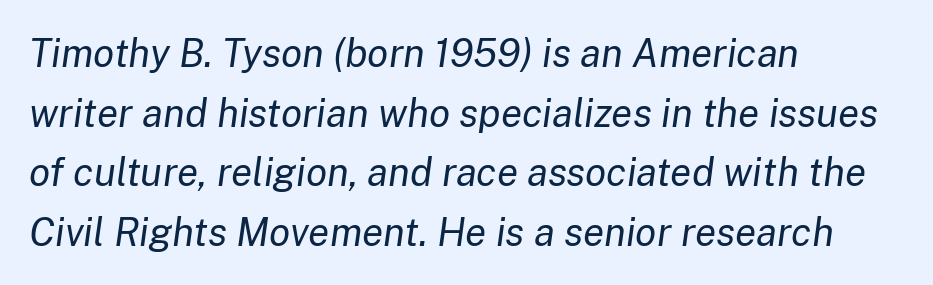
Reading down the block, your eye returns to a fixed left position each line. Think of a printed novel: that variable character pitch is what you see here. Designer's note — italics engaged. Regular leading. The letters look calm and open, with moderate or lighter stems.
